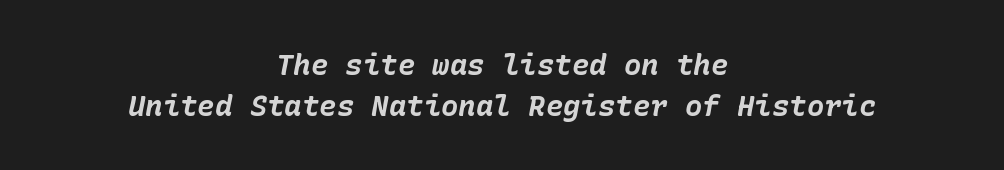
The image shows 29 px bold type, italic (leaning right); set centered, normal line spacing (1.43x), normal letter spacing, not underlined; low stroke contrast and a medium x-height.
